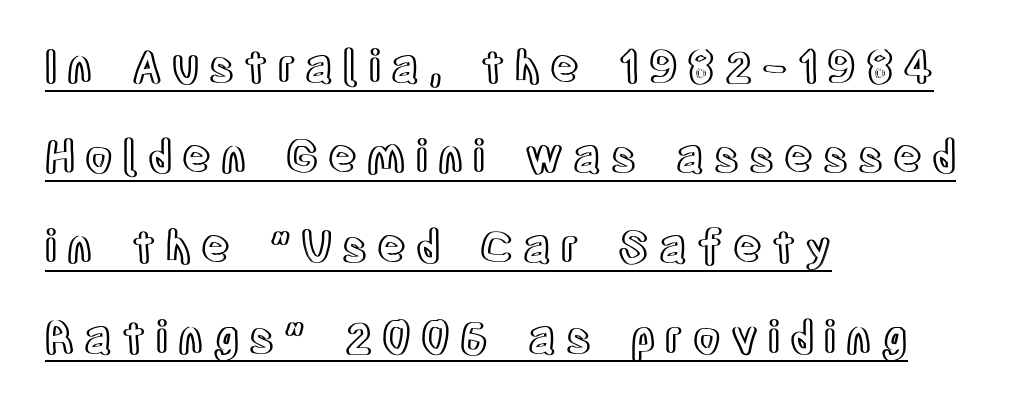
Typeset ragged right — the left edge is the straight one. Widely set lines give the paragraph a tall, airy silhouette. Character widths vary here, with narrow letters taking less room than wide ones. These lines were composed using upright roman letters.
